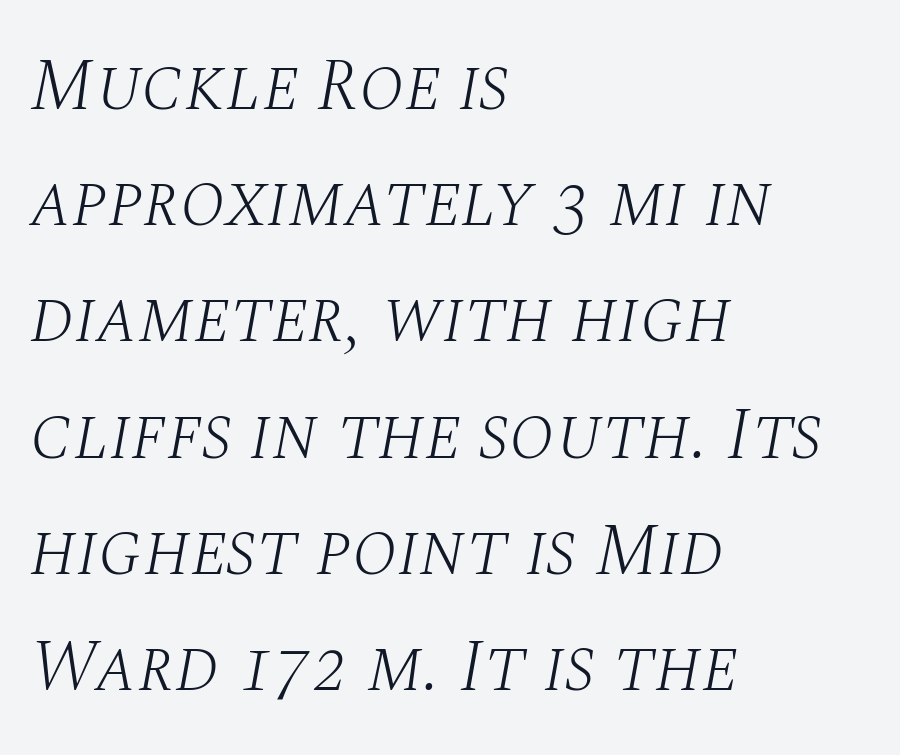
Q: Is the text bold? A: No.
Q: Is the text italic (slanted)? A: Yes, it leans right by about 10 degrees.
Q: Is the typeface a serif or a sans-serif typeface? A: Serif.
Q: Is the text underlined? A: No.
Q: How is the paragraph aligned? A: Left-aligned.
Q: Is the spacing between letters normal or unusually wide? A: Normal.
Q: Is the spacing between lines tight, normal or loose? A: Normal.
Q: Width (condensed, normal, or wide)? A: Normal.
Q: Stroke contrast? A: Medium.
Q: x-height? A: Large.
Q: Monospaced? A: No.
